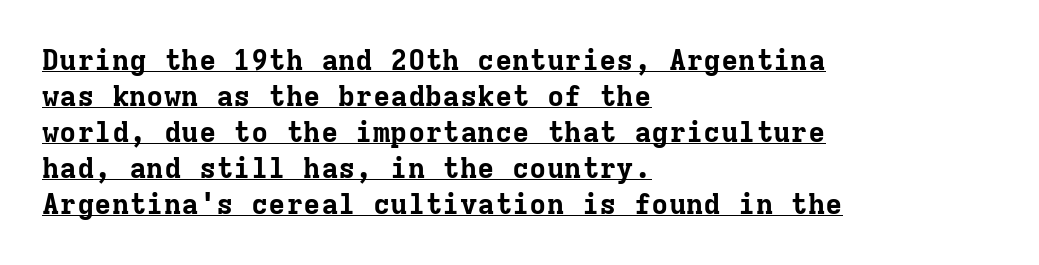
You'd pick this weight for a headline — it's a proper bold. The passage shown is typed in a monospace face where columns stay perfectly aligned. The typesetter chose a ragged-right arrangement here. The letterforms sit shoulder to shoulder at normal distance.
